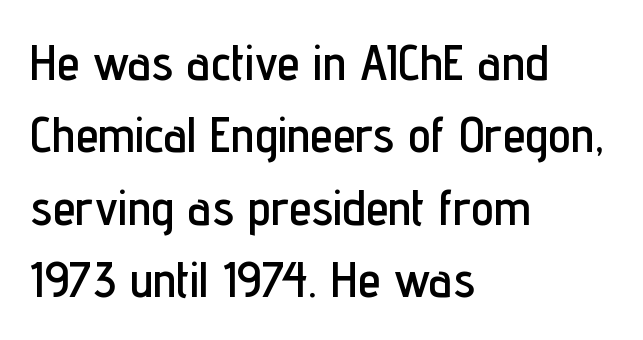
{"serif": "no", "italic": "no", "width": "condensed", "stroke_contrast": "low", "x_height": "medium", "monospaced": "no", "underline": "no", "align": "left", "line_spacing": "normal", "line_spacing_ratio": 1.42, "letter_spacing": "normal", "letter_spacing_em": 0.0, "glyph_px": 51}
